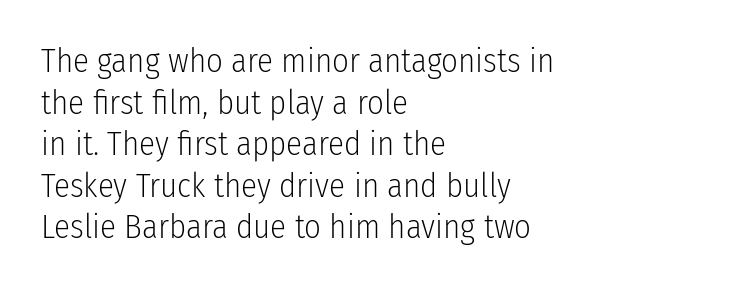
{"serif": "no", "italic": "no", "bold": "no", "weight": "light", "width": "condensed", "stroke_contrast": "low", "x_height": "medium", "monospaced": "no", "underline": "no", "align": "left", "line_spacing": "normal", "line_spacing_ratio": 1.26, "letter_spacing": "normal", "letter_spacing_em": 0.0, "glyph_px": 33}
